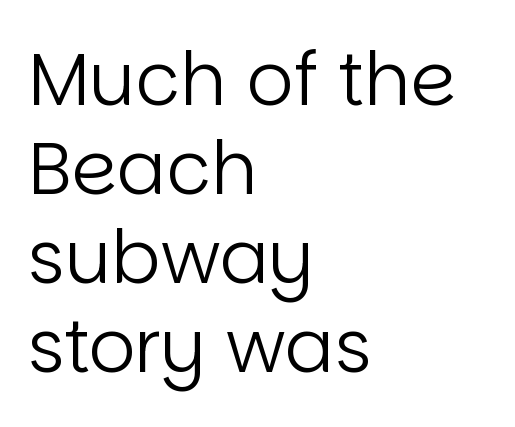
Q: Is the text bold? A: No.
Q: Is the text italic (slanted)? A: No, it is upright.
Q: Is the typeface a serif or a sans-serif typeface? A: Sans-serif.
Q: Is the text underlined? A: No.
Q: How is the paragraph aligned? A: Left-aligned.
Q: Is the spacing between letters normal or unusually wide? A: Normal.
Q: Width (condensed, normal, or wide)? A: Normal.
Q: Stroke contrast? A: Low.
Q: x-height? A: Large.
Q: Monospaced? A: No.
